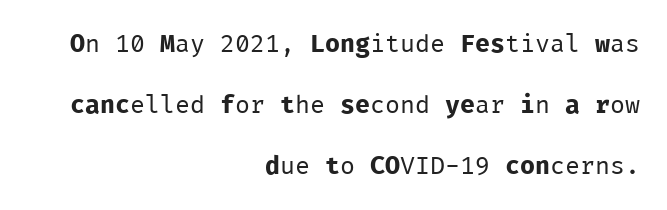
{"italic": "no", "bold": "no", "underline": "no", "align": "right", "line_spacing": "loose", "line_spacing_ratio": 2.44, "letter_spacing": "normal", "letter_spacing_em": 0.0, "glyph_px": 25}
